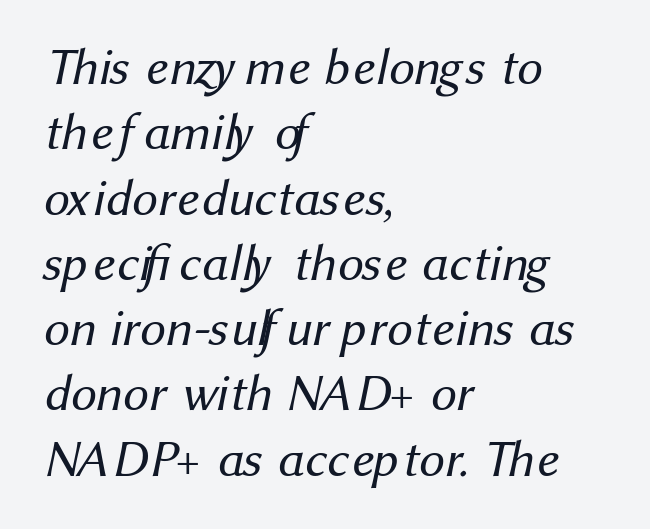
{"serif": "no", "bold": "no", "weight": "regular", "width": "normal", "stroke_contrast": "medium", "x_height": "medium", "monospaced": "no", "underline": "no", "align": "left", "line_spacing": "normal", "line_spacing_ratio": 1.28, "letter_spacing": "normal", "letter_spacing_em": 0.0, "glyph_px": 51}
